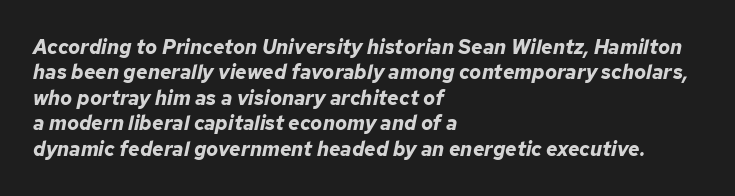
{"italic": "yes", "lean": "right", "slant_degrees": 12, "bold": "yes", "underline": "no", "align": "left", "line_spacing": "normal", "line_spacing_ratio": 1.27, "letter_spacing": "normal", "letter_spacing_em": 0.0, "glyph_px": 20}
